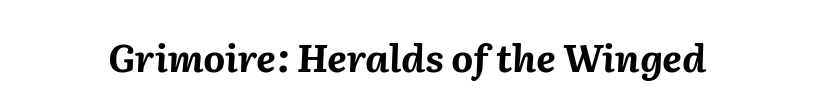
Q: Is the text bold? A: Yes.
Q: Is the text italic (slanted)? A: Yes, it leans right by about 2 degrees.
Q: Is the text underlined? A: No.
Q: Is the spacing between letters normal or unusually wide? A: Normal.
Q: Width (condensed, normal, or wide)? A: Normal.
Q: Stroke contrast? A: Medium.
Q: x-height? A: Medium.
Q: Monospaced? A: No.
